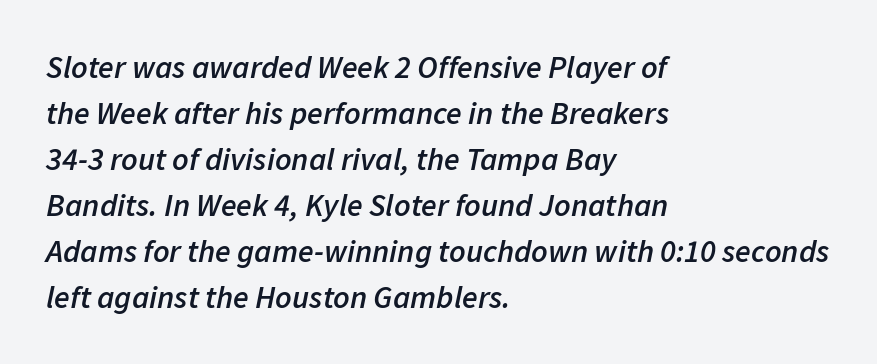
The image shows 32 px semibold type, italic (leaning right); set left-aligned, normal line spacing (1.44x), normal letter spacing, not underlined; low stroke contrast and a medium x-height.
